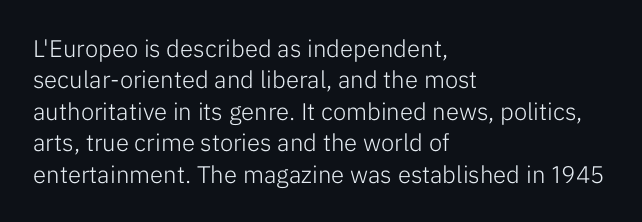
The image shows 24 px text type, upright; set left-aligned, normal line spacing (1.31x), normal letter spacing, not underlined.
